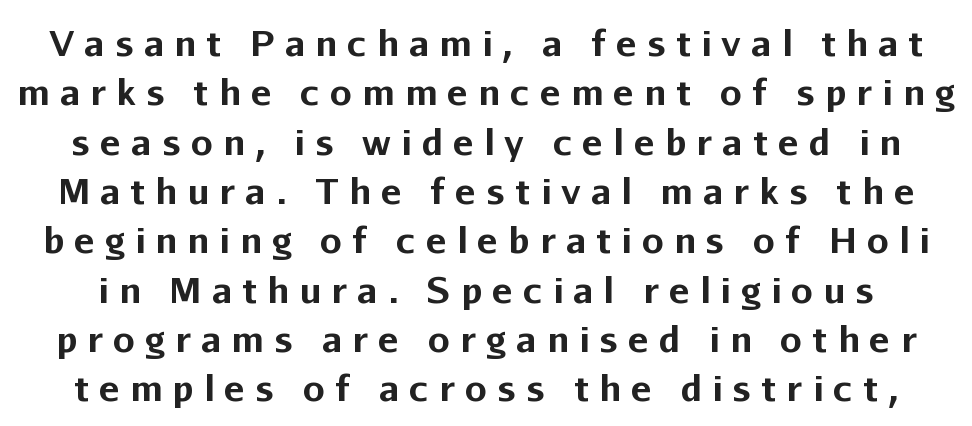
Q: Is the text bold? A: Yes.
Q: Is the text italic (slanted)? A: No, it is upright.
Q: Is the typeface a serif or a sans-serif typeface? A: Sans-serif.
Q: Is the text underlined? A: No.
Q: Is the spacing between letters normal or unusually wide? A: Unusually wide.
Q: Is the spacing between lines tight, normal or loose? A: Normal.
Q: Width (condensed, normal, or wide)? A: Normal.
Q: Stroke contrast? A: Low.
Q: x-height? A: Medium.
Q: Monospaced? A: No.
